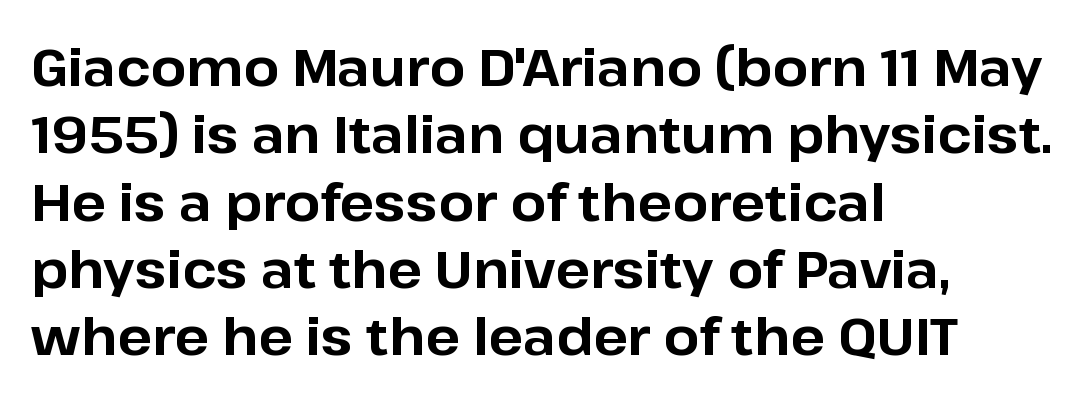
The image shows 51 px bold sans-serif type, upright; set left-aligned, normal line spacing (1.32x), normal letter spacing, not underlined; low stroke contrast and a medium x-height.
